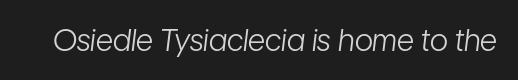
{"italic": "yes", "lean": "right", "slant_degrees": 7, "bold": "no", "weight": "light", "width": "condensed", "stroke_contrast": "low", "x_height": "medium", "monospaced": "no", "underline": "no", "letter_spacing": "normal", "letter_spacing_em": 0.0, "glyph_px": 30}
